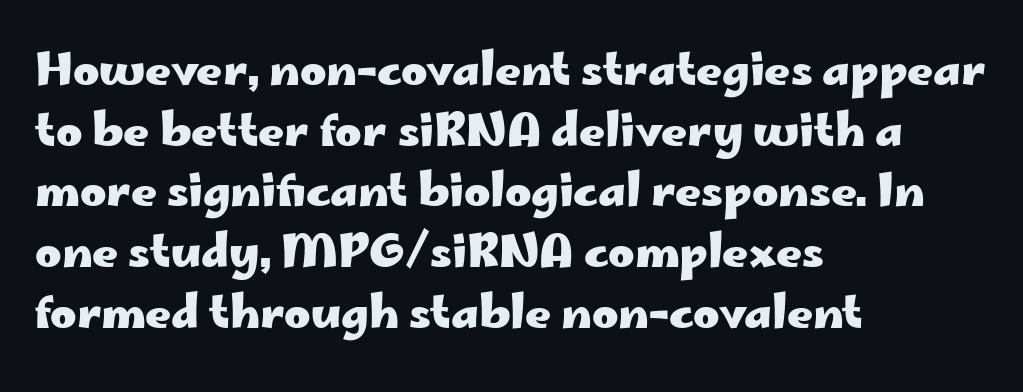
The image shows 45 px heavy, wide sans-serif type, upright; set left-aligned, normal line spacing (1.35x), normal letter spacing, not underlined; low stroke contrast and a small x-height.
